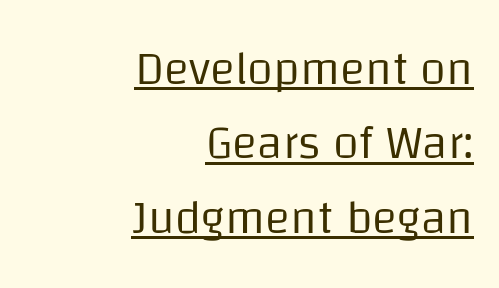
The image shows 47 px regular-weight sans-serif type, upright; set right-aligned, normal line spacing (1.58x), normal letter spacing, underlined; low stroke contrast and a large x-height.
